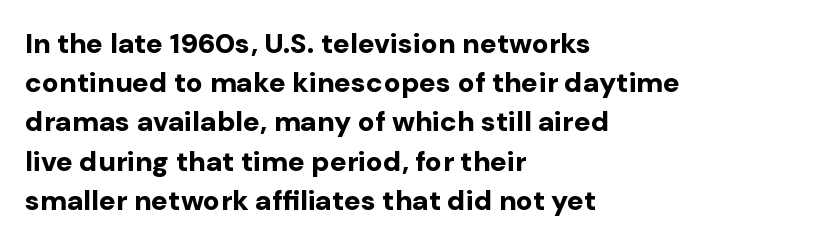
{"serif": "no", "italic": "no", "bold": "yes", "weight": "bold", "width": "normal", "stroke_contrast": "low", "x_height": "medium", "monospaced": "no", "underline": "no", "align": "left", "line_spacing": "normal", "line_spacing_ratio": 1.4, "letter_spacing": "normal", "letter_spacing_em": 0.0, "glyph_px": 28}
